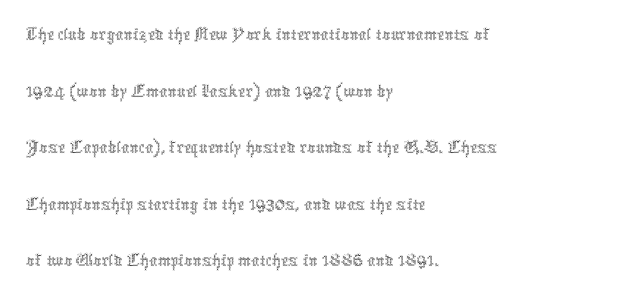
Q: Is the text bold? A: No.
Q: Is the text italic (slanted)? A: No, it is upright.
Q: Is the text underlined? A: No.
Q: How is the paragraph aligned? A: Left-aligned.
Q: Is the spacing between letters normal or unusually wide? A: Normal.
Q: Is the spacing between lines tight, normal or loose? A: Normal.
Q: Width (condensed, normal, or wide)? A: Condensed.
Q: x-height? A: Medium.
Q: Monospaced? A: No.
